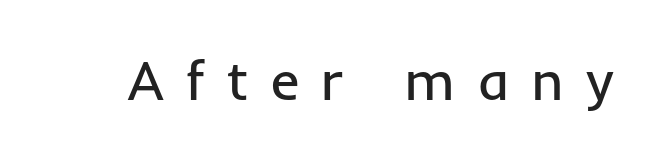
{"serif": "no", "italic": "no", "bold": "no", "weight": "regular", "width": "normal", "stroke_contrast": "low", "x_height": "medium", "monospaced": "no", "underline": "no", "letter_spacing": "wide", "letter_spacing_em": 0.38, "glyph_px": 56}
